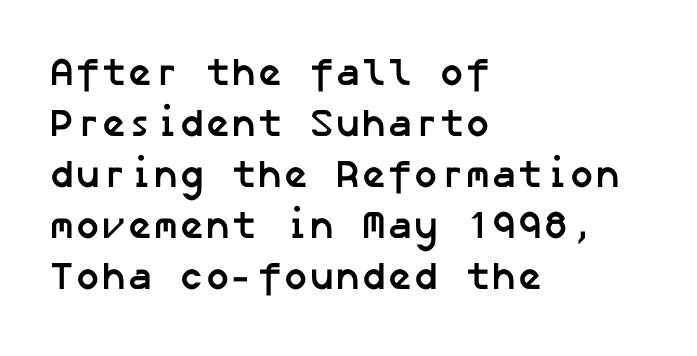
Q: Is the text bold? A: Yes.
Q: Is the typeface a serif or a sans-serif typeface? A: Sans-serif.
Q: Is the text underlined? A: No.
Q: How is the paragraph aligned? A: Left-aligned.
Q: Is the spacing between letters normal or unusually wide? A: Normal.
Q: Is the spacing between lines tight, normal or loose? A: Normal.
Q: Width (condensed, normal, or wide)? A: Normal.
Q: Stroke contrast? A: Low.
Q: x-height? A: Medium.
